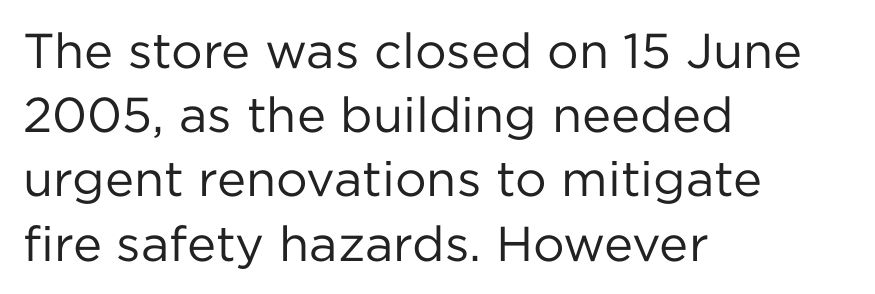
The image shows 49 px regular-weight sans-serif type, upright; set left-aligned, normal line spacing (1.31x), normal letter spacing, not underlined; low stroke contrast and a medium x-height.
